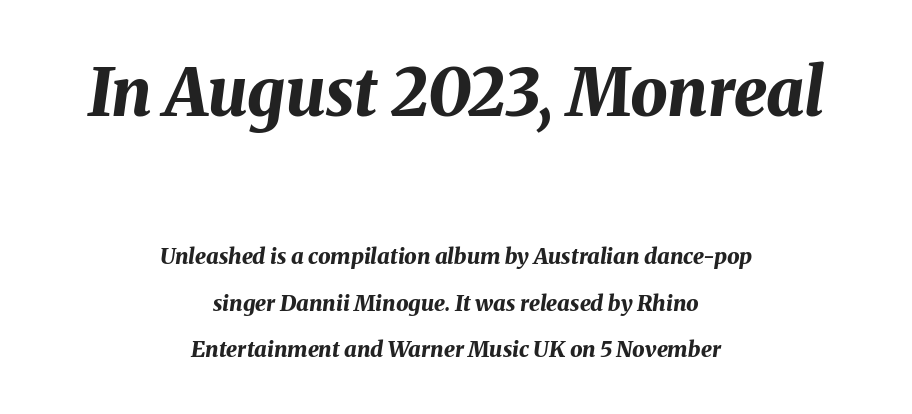
The image shows 66 px bold type, italic (leaning right); set centered, loose line spacing (2.1x), normal letter spacing, not underlined; the first (top) block is 3.0x larger; medium stroke contrast and a medium x-height.
